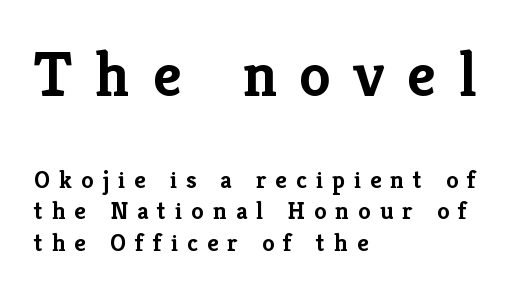
Q: Is the text bold? A: Yes.
Q: Is the text italic (slanted)? A: No, it is upright.
Q: Is the typeface a serif or a sans-serif typeface? A: Serif.
Q: Is the text underlined? A: No.
Q: How is the paragraph aligned? A: Left-aligned.
Q: Is the spacing between letters normal or unusually wide? A: Unusually wide.
Q: Is the spacing between lines tight, normal or loose? A: Normal.
Q: Which block of text is set in a larger size, the first (top) or the second (bottom)? A: The first (top) one.
Q: Width (condensed, normal, or wide)? A: Normal.
Q: Stroke contrast? A: Low.
Q: x-height? A: Medium.
Q: Monospaced? A: No.
